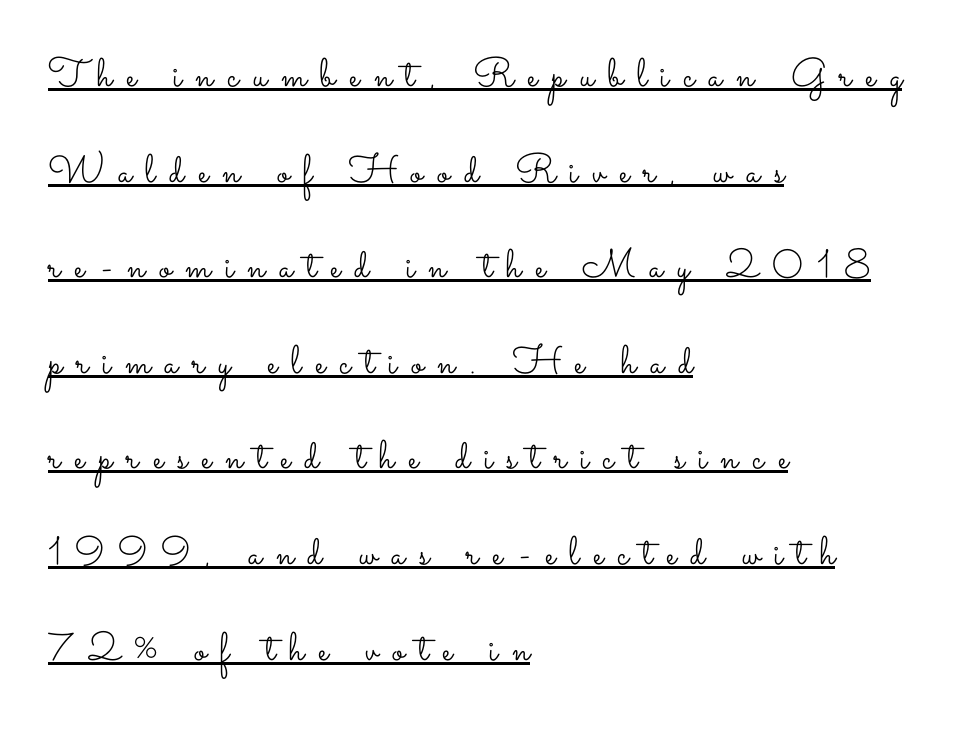
Q: Is the text bold? A: No.
Q: Is the text italic (slanted)? A: Yes.
Q: Is the text underlined? A: Yes.
Q: How is the paragraph aligned? A: Left-aligned.
Q: Is the spacing between letters normal or unusually wide? A: Unusually wide.
Q: Is the spacing between lines tight, normal or loose? A: Loose.
Q: Width (condensed, normal, or wide)? A: Wide.
Q: Stroke contrast? A: Low.
Q: x-height? A: Small.
Q: Monospaced? A: No.
